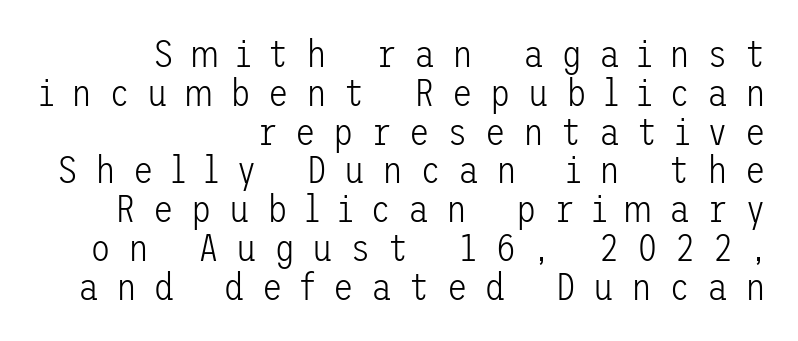
Q: Is the text bold? A: No.
Q: Is the text italic (slanted)? A: No, it is upright.
Q: Is the typeface a serif or a sans-serif typeface? A: Sans-serif.
Q: Is the text underlined? A: No.
Q: How is the paragraph aligned? A: Right-aligned.
Q: Is the spacing between letters normal or unusually wide? A: Unusually wide.
Q: Is the spacing between lines tight, normal or loose? A: Tight.
Q: Width (condensed, normal, or wide)? A: Normal.
Q: Stroke contrast? A: Low.
Q: x-height? A: Medium.
